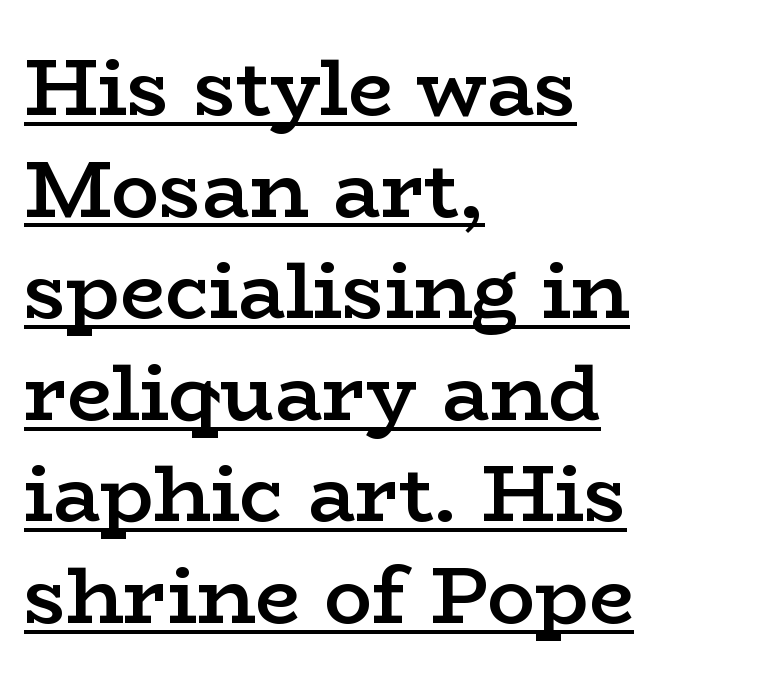
The letters stand straight up with perfectly vertical stems. Tracking value appears to be zero — textbook default spacing. The characters display serif detailing at their extremities. Reading down the block, your eye returns to a fixed left position each line. Summary of vertical rhythm: regular, with standard interline spacing.
